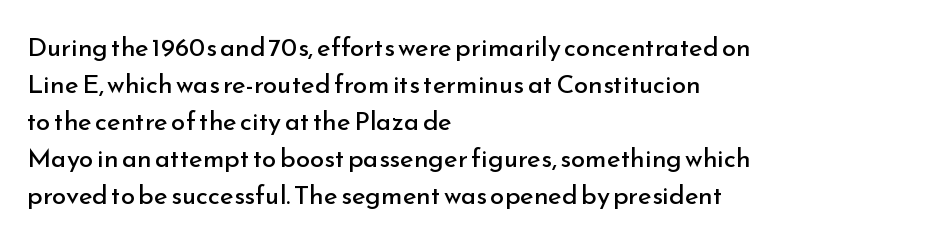
Rule under the text: the space is simply empty. The tracking reads as untouched default to a designer's eye. Compared with a typical body face, this is equally light or lighter still. A student would call this left alignment; a typographer would say flush left, rag right. The rows are spaced the way most documents space them.
